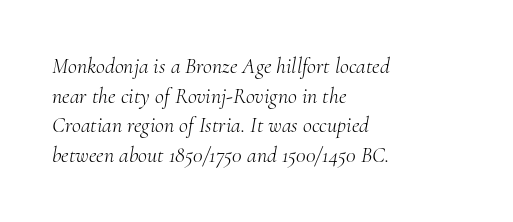
Q: Is the text bold? A: No.
Q: Is the text italic (slanted)? A: Yes, it leans right by about 10 degrees.
Q: Is the text underlined? A: No.
Q: How is the paragraph aligned? A: Left-aligned.
Q: Is the spacing between letters normal or unusually wide? A: Normal.
Q: Is the spacing between lines tight, normal or loose? A: Normal.
